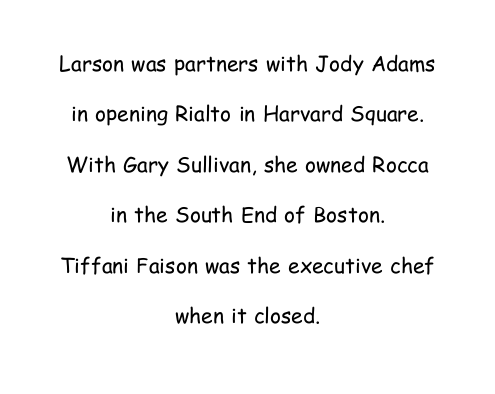
{"italic": "no", "bold": "no", "underline": "no", "align": "center", "line_spacing": "loose", "line_spacing_ratio": 2.4, "letter_spacing": "normal", "letter_spacing_em": 0.0, "glyph_px": 21}
